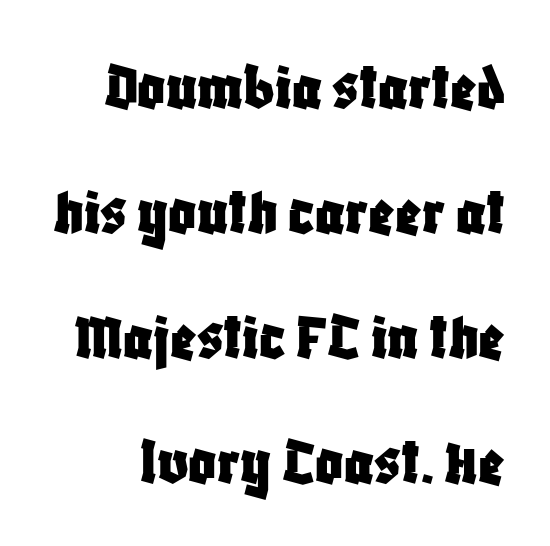
{"serif": "no", "italic": "no", "width": "condensed", "stroke_contrast": "low", "x_height": "large", "monospaced": "no", "underline": "no", "line_spacing_ratio": 1.84, "letter_spacing": "normal", "letter_spacing_em": 0.0, "glyph_px": 68}
